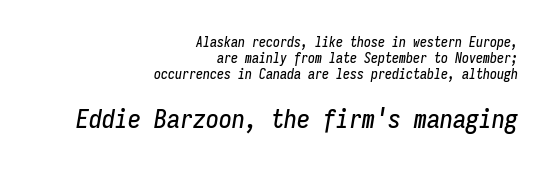
Q: Is the text italic (slanted)? A: Yes, it leans right by about 9 degrees.
Q: Is the text underlined? A: No.
Q: How is the paragraph aligned? A: Right-aligned.
Q: Is the spacing between letters normal or unusually wide? A: Normal.
Q: Is the spacing between lines tight, normal or loose? A: Tight.
Q: Which block of text is set in a larger size, the first (top) or the second (bottom)? A: The second (bottom) one.
